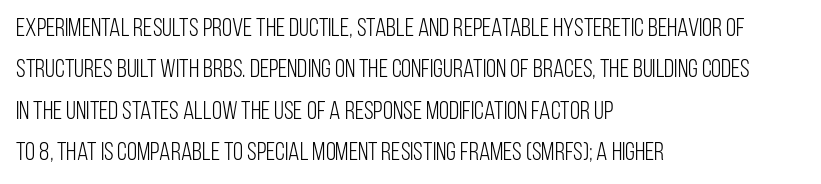
Q: Is the text bold? A: No.
Q: Is the text italic (slanted)? A: No, it is upright.
Q: Is the text underlined? A: No.
Q: How is the paragraph aligned? A: Left-aligned.
Q: Is the spacing between letters normal or unusually wide? A: Normal.
Q: Is the spacing between lines tight, normal or loose? A: Normal.
